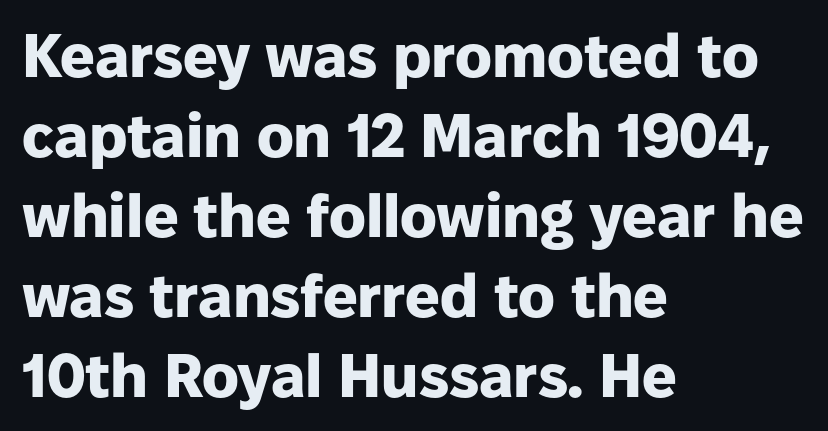
The image shows 61 px heavy sans-serif type, upright; set left-aligned, normal line spacing (1.31x), normal letter spacing, not underlined; low stroke contrast and a medium x-height.
